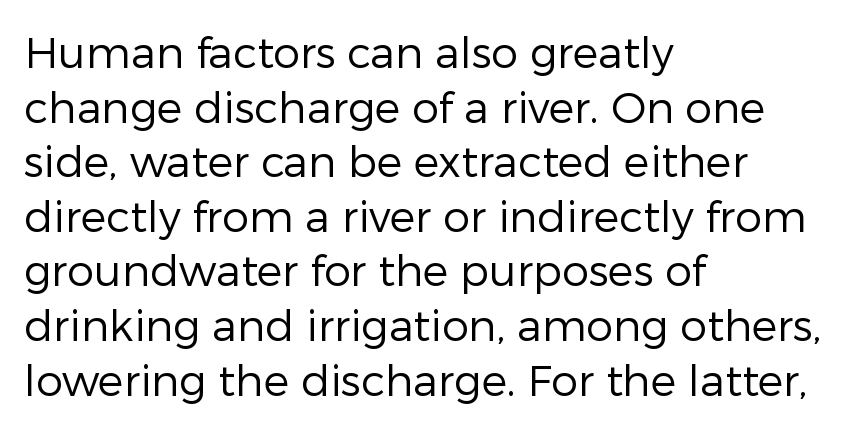
Default kerning and tracking; the words read as compact shapes. Reading down the column, the eye jumps a familiar distance to each next line. The passage shown is not underscored anywhere. Proportional: the letters do not fall into vertical columns. In CSS terms this would be text-align: left.
